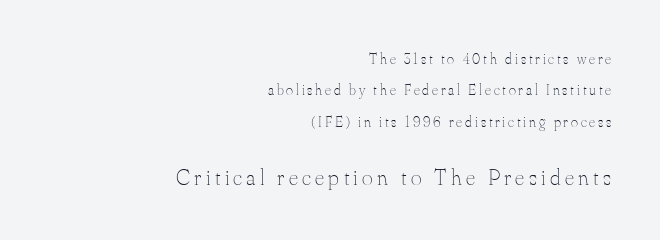
Q: Is the text bold? A: No.
Q: Is the text italic (slanted)? A: No, it is upright.
Q: Is the text underlined? A: No.
Q: How is the paragraph aligned? A: Right-aligned.
Q: Is the spacing between lines tight, normal or loose? A: Loose.
Q: Which block of text is set in a larger size, the first (top) or the second (bottom)? A: The second (bottom) one.
